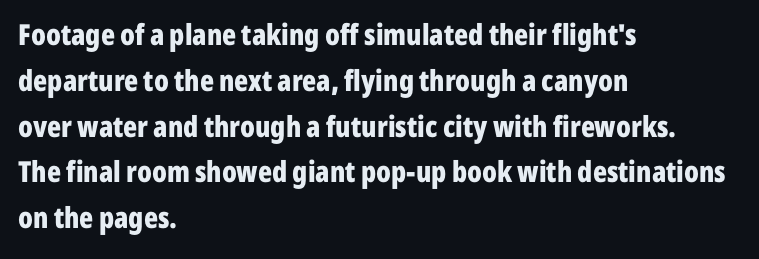
{"serif": "no", "italic": "no", "bold": "yes", "weight": "bold", "width": "condensed", "stroke_contrast": "low", "x_height": "medium", "monospaced": "no", "underline": "no", "align": "left", "line_spacing": "normal", "line_spacing_ratio": 1.58, "letter_spacing": "normal", "letter_spacing_em": 0.0, "glyph_px": 29}
